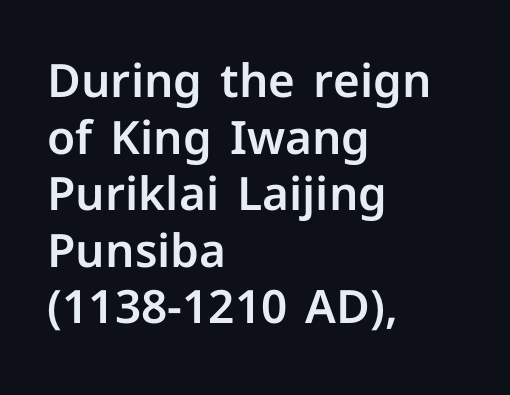
The lettering stays uniformly vertical, giving the passage a roman look. Nothing sits at the stroke ends, so this counts as sans-serif. Which margin do the lines hug? The left one — the right edge is uneven. Looks like regular typesetting: each glyph gets only the width it needs. Compared with typical body copy, the letter spacing here is the same.
